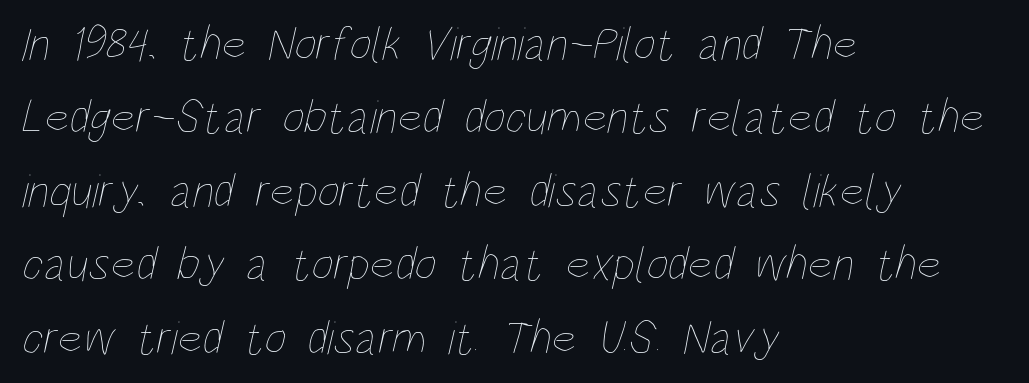
The image shows 48 px thin, condensed type; set left-aligned, normal line spacing (1.53x), normal letter spacing, not underlined; low stroke contrast and a large x-height.
